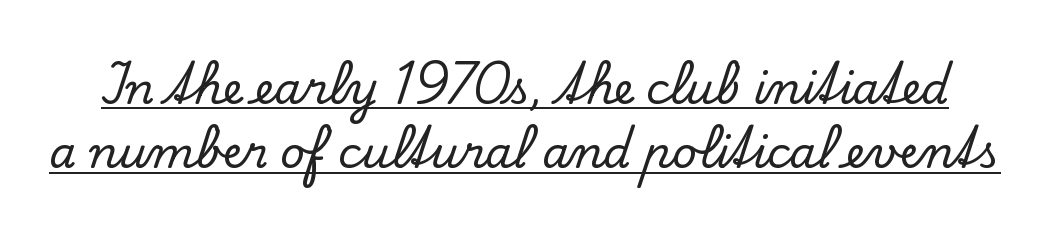
Unlike a clean sans, this face finishes its strokes with serifs. Leading: standard. Nobody touched the tracking dial on this one. Looks like regular typesetting: each glyph gets only the width it needs.
